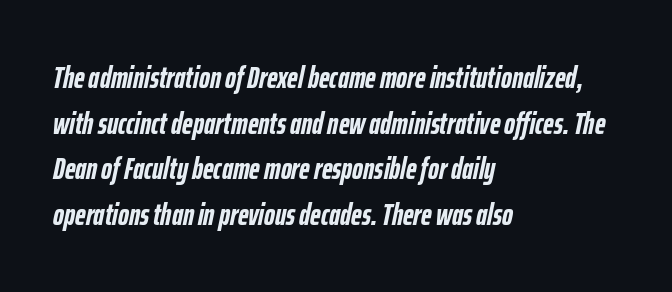
The image shows 30 px semibold, condensed type, italic (leaning right); set left-aligned, normal line spacing (1.52x), normal letter spacing, not underlined; low stroke contrast and a medium x-height.
